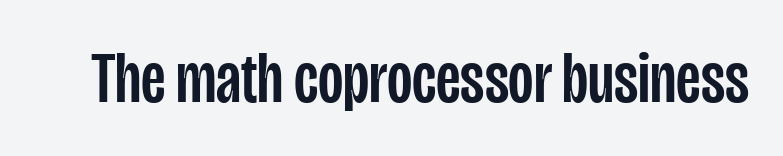
The image shows 73 px condensed sans-serif type, upright; set normal letter spacing, not underlined; low stroke contrast and a large x-height.
